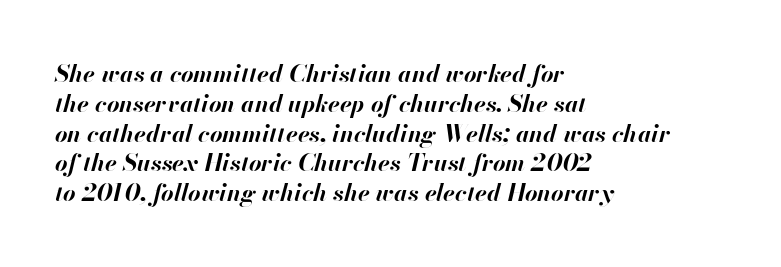
The typography opts for an oblique posture over an upright one. Leftover space on each line is placed entirely after the last word. The gaps between neighbouring characters are ordinary and unremarkable. Students, this is bold: see how much ink each stroke carries. Honestly, there is no underline to notice here at all.
